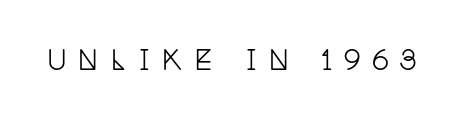
{"italic": "no", "underline": "no", "letter_spacing": "wide", "letter_spacing_em": 0.45, "glyph_px": 27}
